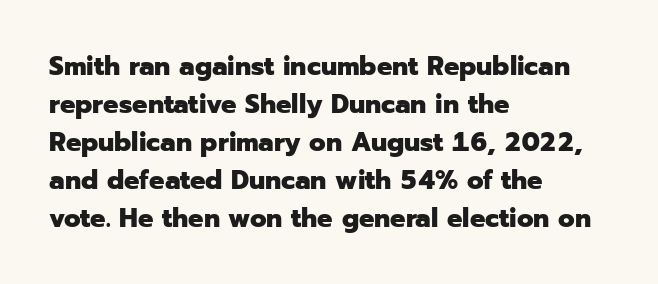
The image shows 27 px bold type, upright; set left-aligned, normal line spacing (1.41x), normal letter spacing, not underlined.
